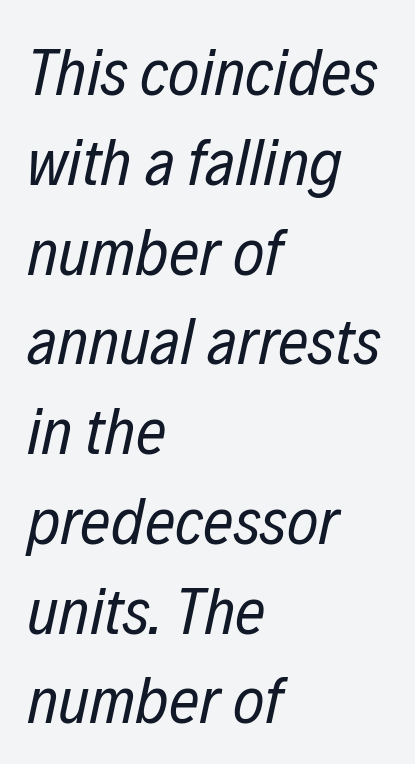
The image shows 67 px regular-weight, condensed type, italic (leaning right); set left-aligned, normal line spacing (1.34x), normal letter spacing, not underlined; low stroke contrast and a medium x-height.
